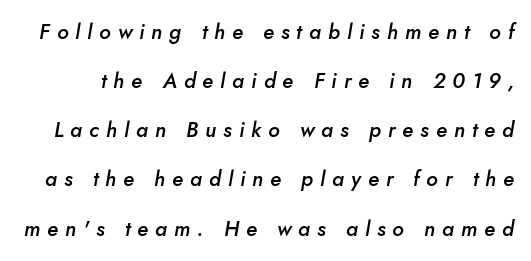
Yep, that's italic — everything's leaning. You could fit nearly another row in the gap between these rows. A fair bit of extra ink — the face is semibold, not bold. Between one letter and the next there's a generous, obvious gap. Nobody drew a line under any word here.
